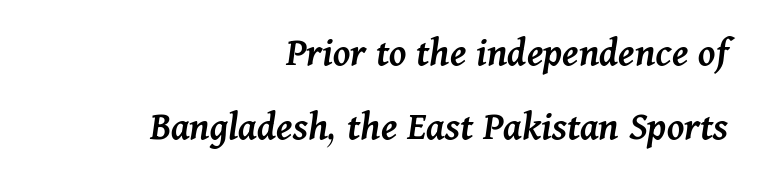
Line ends are locked; line starts wander. Italic: yes, the glyphs are oblique. Is this a fixed-width face? No — the glyphs have proportional, varying widths. Plain, unruled lines of type. A typesetter would call this zero additional tracking.
